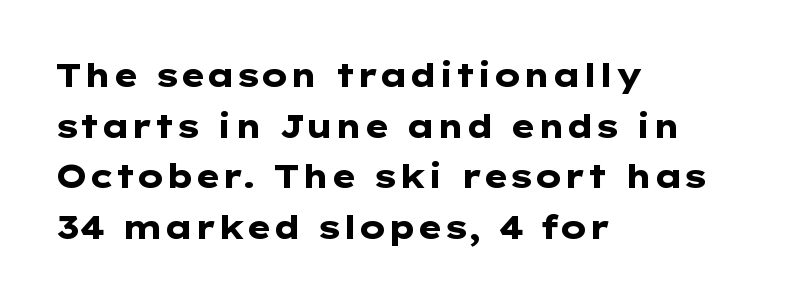
Q: Is the text bold? A: Yes.
Q: Is the text italic (slanted)? A: No, it is upright.
Q: Is the typeface a serif or a sans-serif typeface? A: Sans-serif.
Q: Is the text underlined? A: No.
Q: How is the paragraph aligned? A: Left-aligned.
Q: Is the spacing between letters normal or unusually wide? A: Normal.
Q: Is the spacing between lines tight, normal or loose? A: Normal.
Q: Width (condensed, normal, or wide)? A: Wide.
Q: Stroke contrast? A: Low.
Q: x-height? A: Medium.
